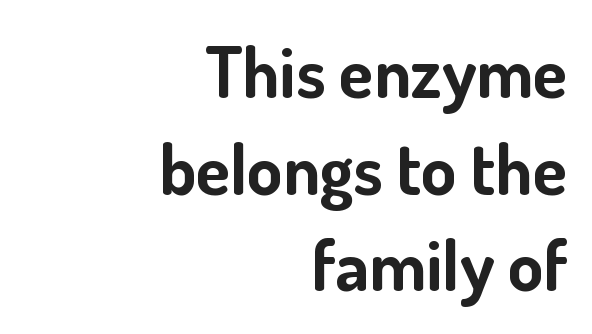
{"serif": "no", "italic": "no", "bold": "yes", "weight": "bold", "width": "normal", "stroke_contrast": "low", "x_height": "small", "monospaced": "no", "underline": "no", "align": "right", "line_spacing": "normal", "line_spacing_ratio": 1.36, "letter_spacing": "normal", "letter_spacing_em": 0.0, "glyph_px": 71}
